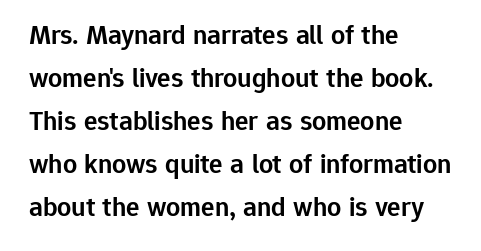
The image shows 28 px semibold sans-serif type, upright; set left-aligned, normal line spacing (1.54x), normal letter spacing, not underlined; low stroke contrast and a medium x-height.
